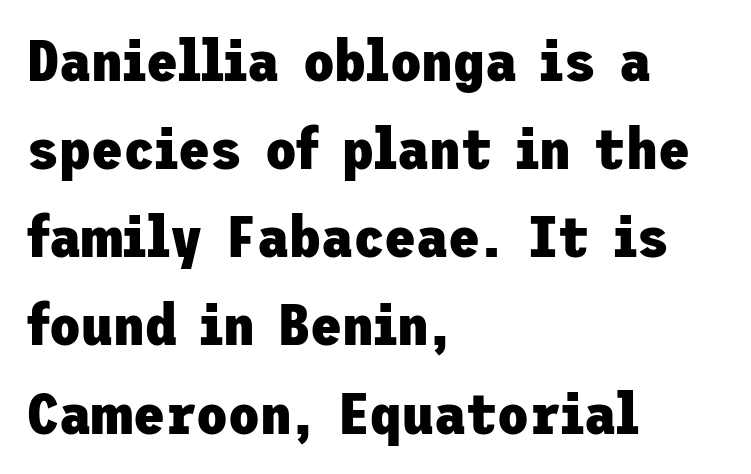
{"serif": "no", "italic": "no", "bold": "yes", "weight": "heavy", "width": "normal", "stroke_contrast": "low", "x_height": "medium", "underline": "no", "align": "left", "line_spacing": "normal", "line_spacing_ratio": 1.52, "letter_spacing": "normal", "letter_spacing_em": 0.0, "glyph_px": 58}
